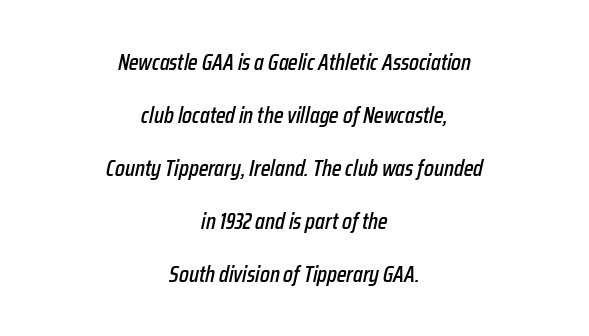
Q: Is the text italic (slanted)? A: Yes, it leans right by about 12 degrees.
Q: Is the text underlined? A: No.
Q: How is the paragraph aligned? A: Centered.
Q: Is the spacing between letters normal or unusually wide? A: Normal.
Q: Is the spacing between lines tight, normal or loose? A: Loose.
